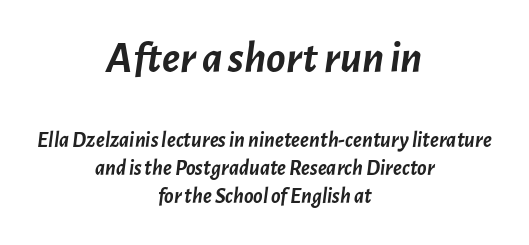
Q: Is the text bold? A: Yes.
Q: Is the text italic (slanted)? A: Yes, it leans right by about 7 degrees.
Q: Is the text underlined? A: No.
Q: How is the paragraph aligned? A: Centered.
Q: Is the spacing between letters normal or unusually wide? A: Normal.
Q: Is the spacing between lines tight, normal or loose? A: Normal.
Q: Which block of text is set in a larger size, the first (top) or the second (bottom)? A: The first (top) one.
Q: Width (condensed, normal, or wide)? A: Normal.
Q: Stroke contrast? A: Low.
Q: x-height? A: Medium.
Q: Monospaced? A: No.
